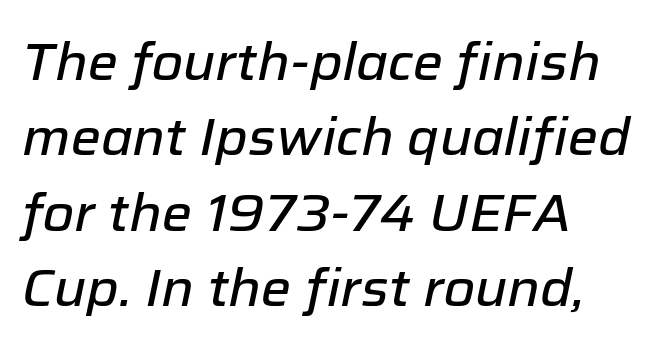
{"italic": "yes", "lean": "right", "slant_degrees": 12, "width": "normal", "stroke_contrast": "low", "x_height": "medium", "monospaced": "no", "underline": "no", "align": "left", "line_spacing": "normal", "line_spacing_ratio": 1.48, "letter_spacing": "normal", "letter_spacing_em": 0.0, "glyph_px": 51}
